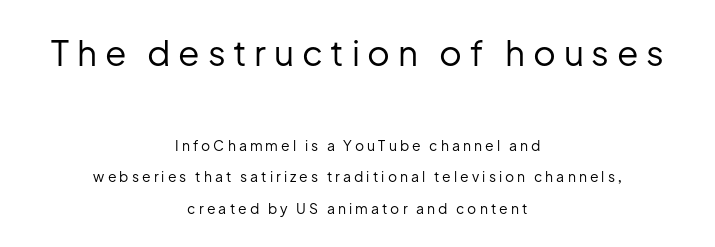
Q: Is the text bold? A: No.
Q: Is the text italic (slanted)? A: No, it is upright.
Q: Is the typeface a serif or a sans-serif typeface? A: Sans-serif.
Q: Is the text underlined? A: No.
Q: How is the paragraph aligned? A: Centered.
Q: Is the spacing between letters normal or unusually wide? A: Unusually wide.
Q: Is the spacing between lines tight, normal or loose? A: Loose.
Q: Which block of text is set in a larger size, the first (top) or the second (bottom)? A: The first (top) one.
Q: Width (condensed, normal, or wide)? A: Normal.
Q: Stroke contrast? A: Low.
Q: x-height? A: Medium.
Q: Monospaced? A: No.
